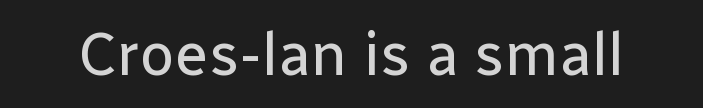
Q: Is the text bold? A: No.
Q: Is the text italic (slanted)? A: No, it is upright.
Q: Is the typeface a serif or a sans-serif typeface? A: Sans-serif.
Q: Is the text underlined? A: No.
Q: Is the spacing between letters normal or unusually wide? A: Normal.
Q: Width (condensed, normal, or wide)? A: Normal.
Q: Stroke contrast? A: Low.
Q: x-height? A: Medium.
Q: Monospaced? A: No.
